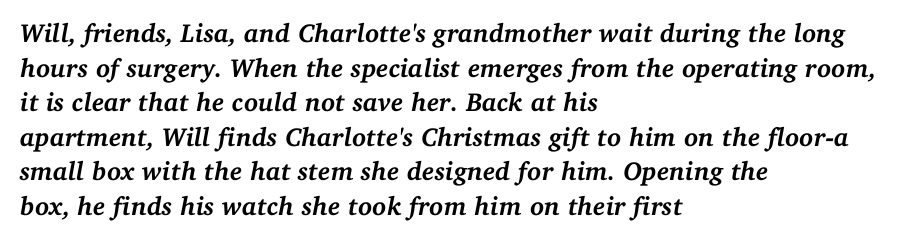
The image shows 26 px bold type, italic (leaning right); set left-aligned, normal line spacing (1.33x), normal letter spacing, not underlined.
